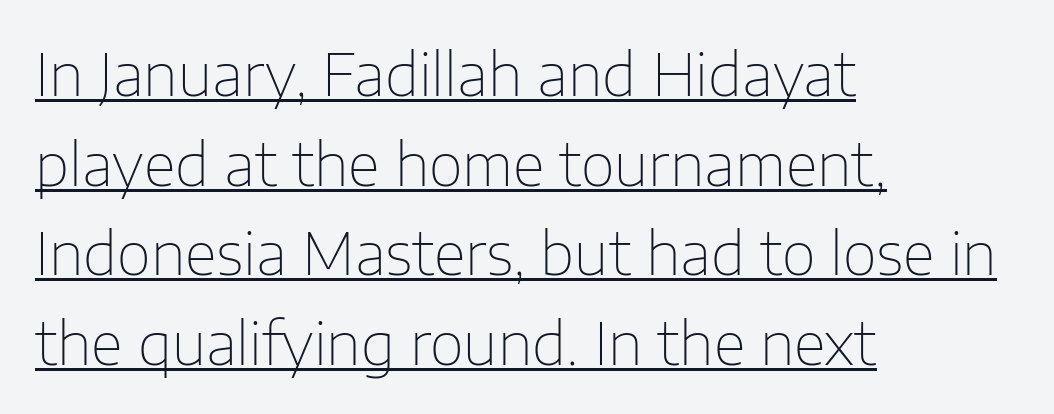
The image shows 59 px thin sans-serif type, upright; set left-aligned, normal line spacing (1.52x), normal letter spacing, underlined; low stroke contrast and a medium x-height.
